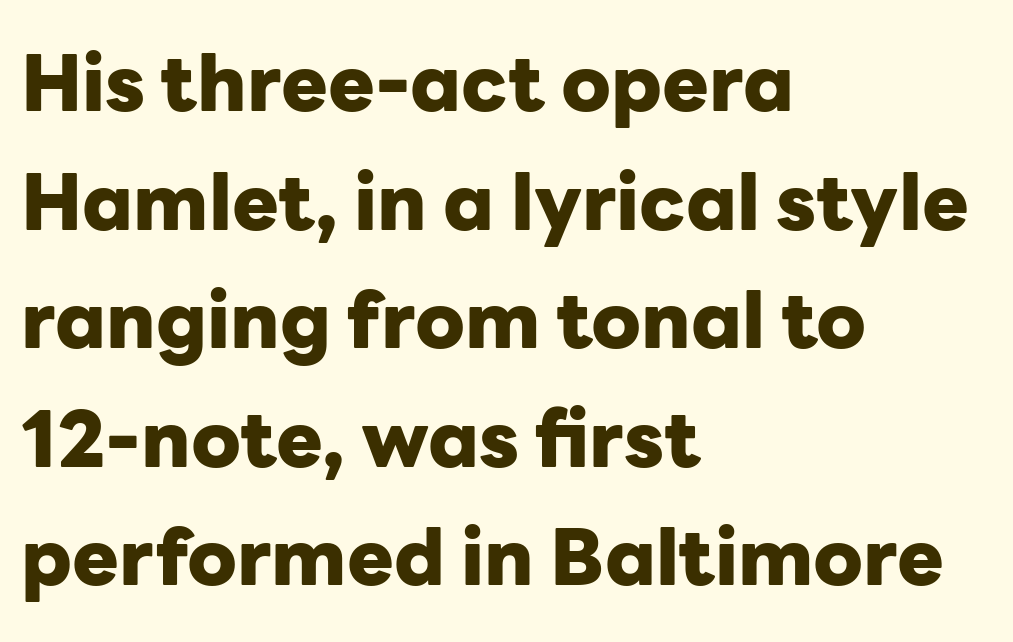
{"serif": "no", "italic": "no", "bold": "yes", "weight": "heavy", "width": "normal", "stroke_contrast": "low", "x_height": "medium", "monospaced": "no", "underline": "no", "align": "left", "line_spacing": "normal", "line_spacing_ratio": 1.52, "letter_spacing": "normal", "letter_spacing_em": 0.0, "glyph_px": 78}
